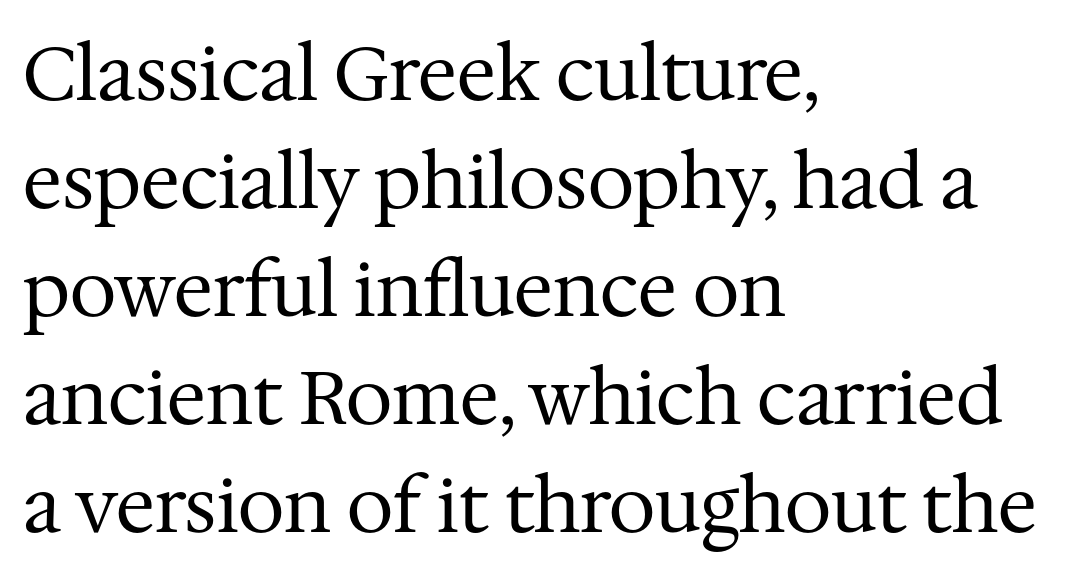
You could not count columns in this text — the font is proportionally spaced. Honestly, there is no underline to notice here at all. Characters follow at the spacing the type designer built in. Rows of type keep a routine distance in the vertical direction.
